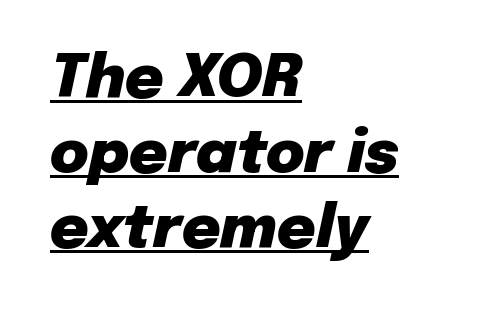
Proportional: the letters do not fall into vertical columns. Letter spacing: default. The rendering uses a moderate line-height, typical for paragraphs. The whole block is typeset with a tilt. Notice how a bar underscores the lettering throughout. Compared with an ordinary text face, these strokes are far heavier — a full bold.
